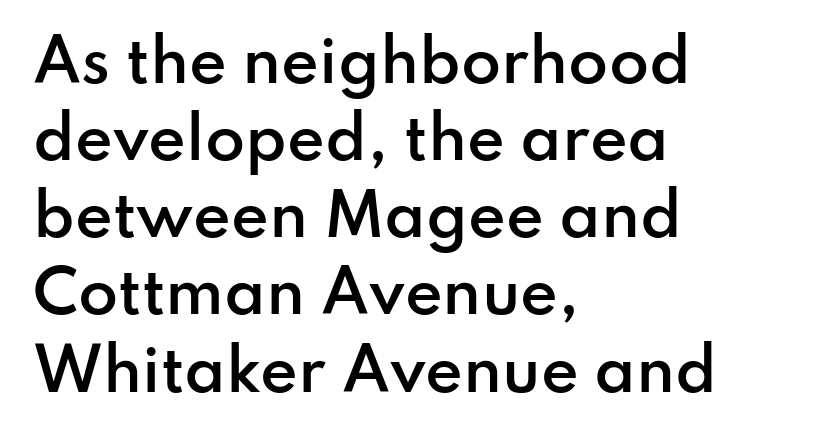
The ragged edge is on the right, which tells us the setting is flush left. Each row of text sits above clean, open space. The passage shown is typeset with a sans-serif family. Students, note that the glyphs here touch the page at normal intervals. Moderately thickened strokes mark this as semibold type.
